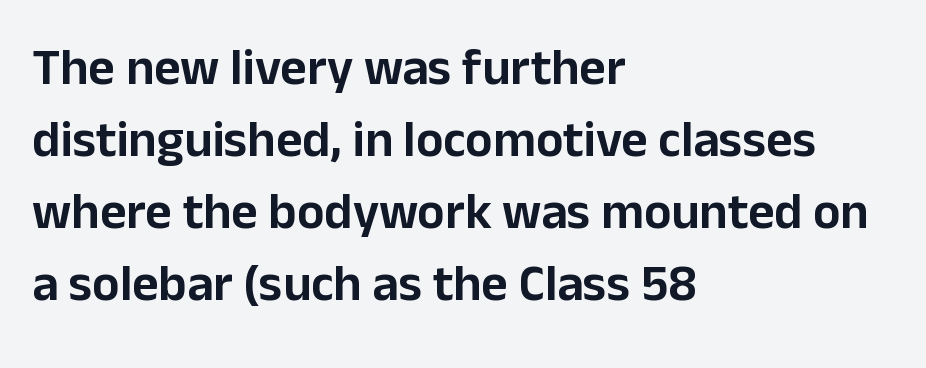
{"serif": "no", "italic": "no", "width": "normal", "stroke_contrast": "low", "x_height": "medium", "monospaced": "no", "underline": "no", "align": "left", "line_spacing": "normal", "line_spacing_ratio": 1.41, "letter_spacing": "normal", "letter_spacing_em": 0.0, "glyph_px": 51}
